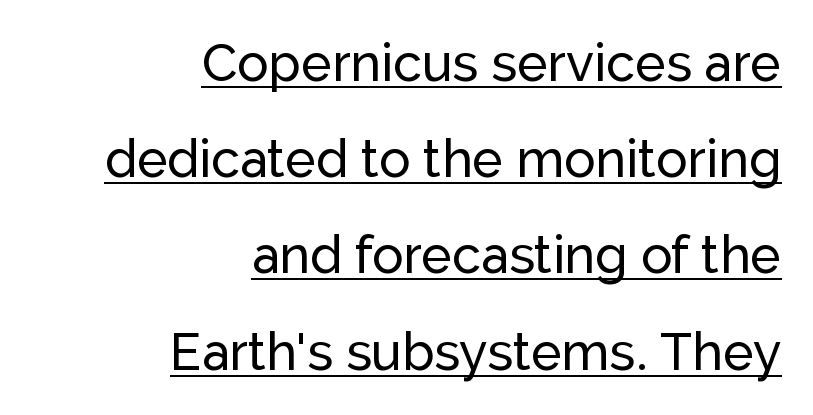
Teacher's note: observe the even right margin — that is flush-right alignment. The string is rendered with underlining switched on. Varying glyph widths throughout — classic text-font behaviour. Letterform terminals end flat and unadorned throughout the passage.
